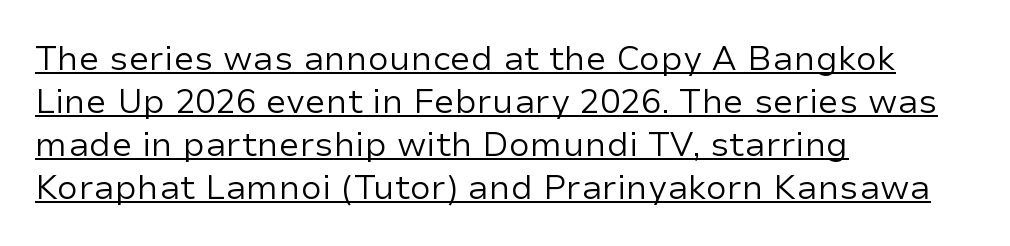
The image shows 34 px regular-weight sans-serif type, upright; set left-aligned, normal line spacing (1.26x), normal letter spacing, underlined; low stroke contrast and a medium x-height.
